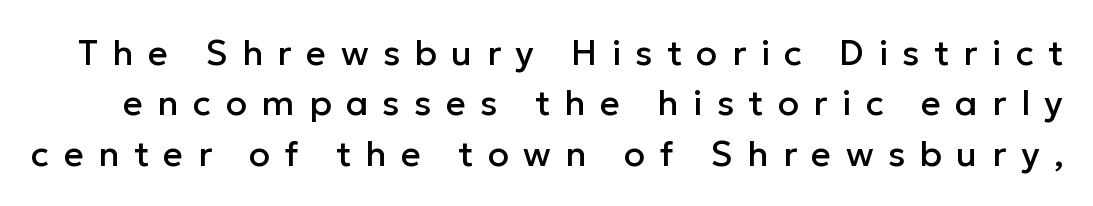
The image shows 35 px sans-serif type, upright; set normal line spacing (1.44x), unusually wide letter spacing (+0.41 em), not underlined; low stroke contrast and a medium x-height.
